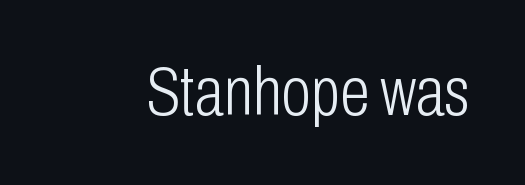
The image shows 68 px light, condensed sans-serif type, upright; set normal letter spacing, not underlined; low stroke contrast and a medium x-height.
